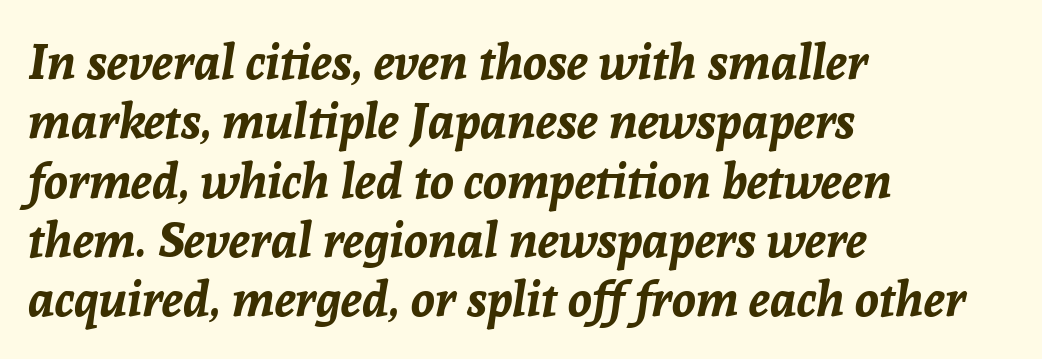
These lines carry a lot of weight — the face is fully bold. Bare-footed words on every line. In terms of letterspacing, this is plain default setting. The rendering uses natural spacing where letterforms have individual widths. The typesetter chose a ragged-right arrangement here. Notice how the stems are inclined rather than vertical — that's the hallmark of italics.
